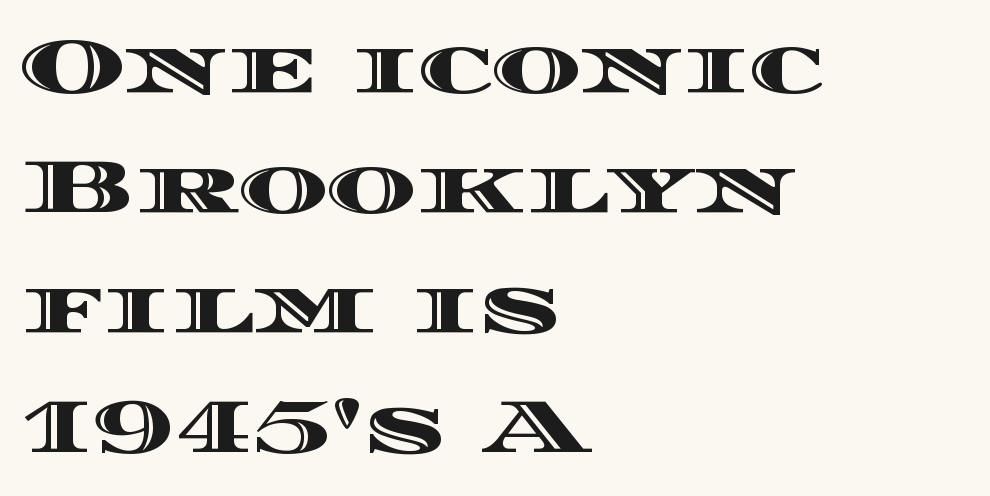
The image shows 77 px wide type, upright; set left-aligned, normal line spacing (1.56x), normal letter spacing, not underlined; a large x-height.
